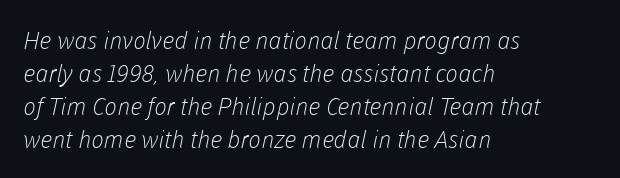
Bold? No — there's no thickening of the strokes. All the whitespace from short lines collects on the right. The rendering keeps characters at their native spacing. Summary of vertical rhythm: regular, with standard interline spacing. Anything drawn beneath the words? Only blank space.
